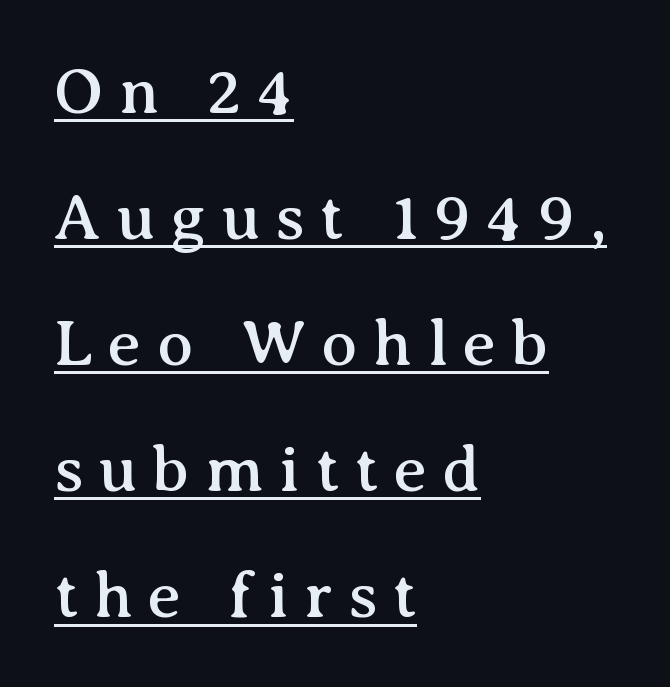
The image shows 66 px serif type, upright; set left-aligned, loose line spacing (1.91x), unusually wide letter spacing (+0.23 em), underlined; medium stroke contrast and a medium x-height.
